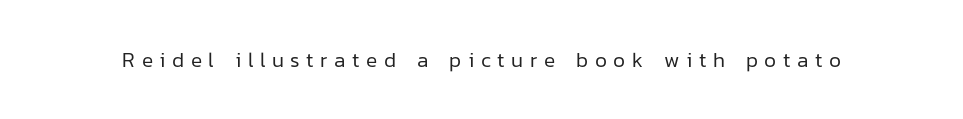
{"italic": "no", "bold": "no", "underline": "no", "letter_spacing": "wide", "letter_spacing_em": 0.31, "glyph_px": 21}
